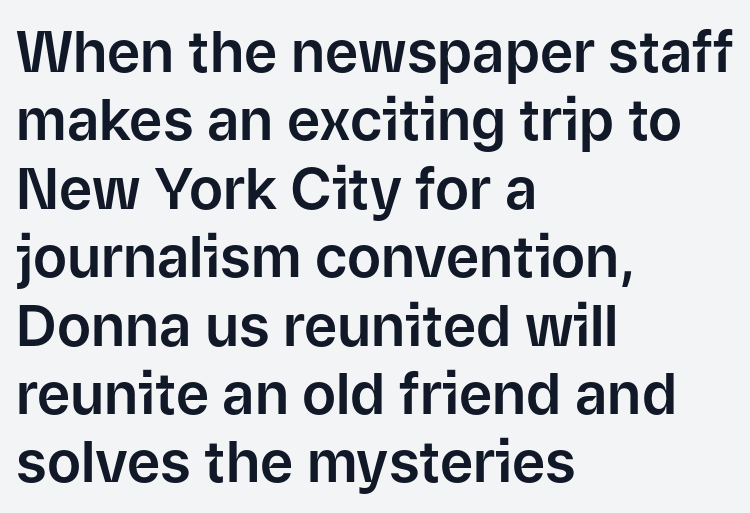
The face used here is a sans, in the tradition of grotesques and geometrics. Character widths vary here, with narrow letters taking less room than wide ones. These lines stack with their left ends in a neat column. In terms of posture, this sample is upright. Default kerning and tracking; the words read as compact shapes.
